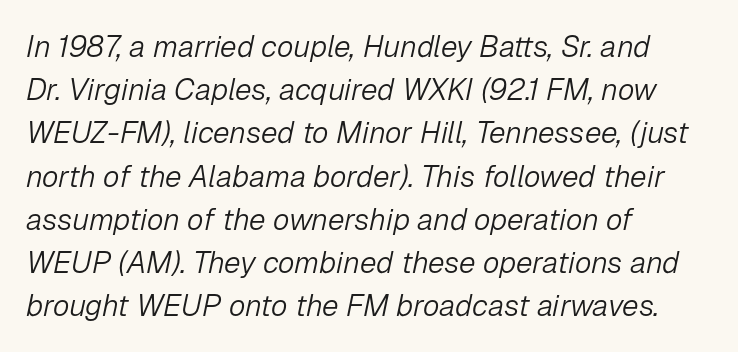
Q: Is the text bold? A: No.
Q: Is the text italic (slanted)? A: Yes, it leans right by about 12 degrees.
Q: Is the text underlined? A: No.
Q: How is the paragraph aligned? A: Left-aligned.
Q: Is the spacing between letters normal or unusually wide? A: Normal.
Q: Is the spacing between lines tight, normal or loose? A: Normal.
Q: Width (condensed, normal, or wide)? A: Normal.
Q: Stroke contrast? A: Low.
Q: x-height? A: Medium.
Q: Monospaced? A: No.
